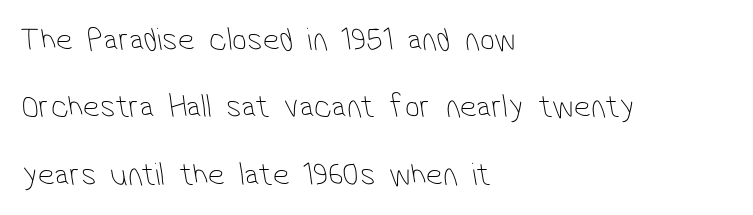
{"serif": "no", "bold": "no", "weight": "thin", "width": "condensed", "stroke_contrast": "low", "x_height": "medium", "monospaced": "no", "underline": "no", "align": "left", "line_spacing": "loose", "line_spacing_ratio": 2.04, "letter_spacing": "normal", "letter_spacing_em": 0.0, "glyph_px": 33}
